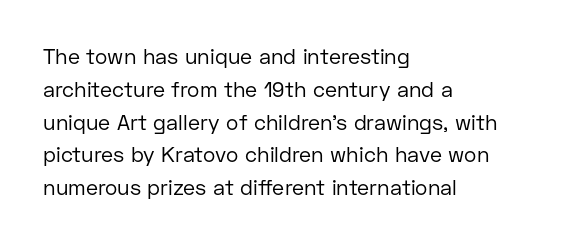
Upright lettering throughout. The rows are spaced the way most documents space them. These lines stack with their left ends in a neat column. The space beneath each line is pristine and unruled. This sample uses plain, unmodified letter spacing. Stem width sits at or under what a default text font uses.
